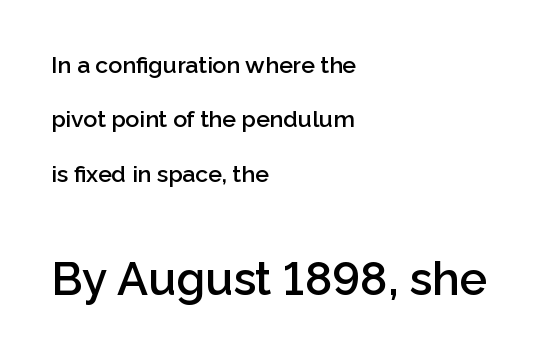
If you squint, the bottom block still reads clearly — it's the larger of the two. The rag falls on the right side of this text block. Check the space under the baseline: it is left empty. If you measured baseline to baseline, you'd find a long distance. The type is set solid horizontally, with unmodified tracking.
